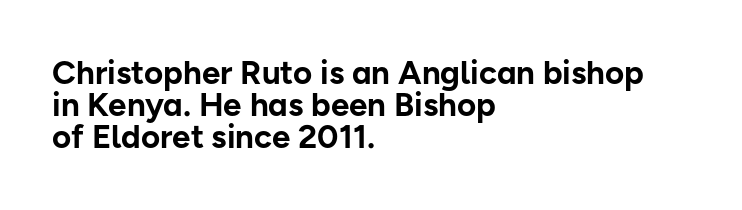
Each letter keeps its own natural width here, so spacing adapts to shape. This rendering leaves character spacing at its baseline value. Italic: no, the glyphs are upright roman. The font is running at its bold setting.
